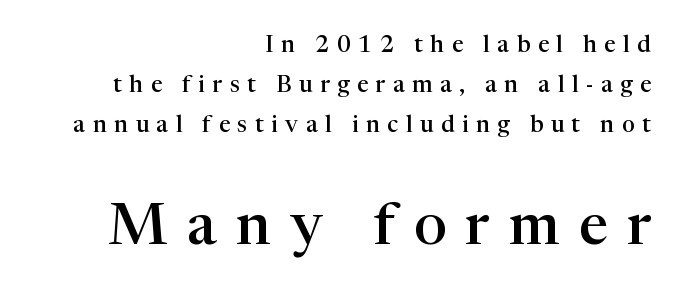
The image shows 58 px semibold serif type, upright; set right-aligned, line spacing 1.74x, unusually wide letter spacing (+0.33 em), not underlined; the second (bottom) block is 2.52x larger; high stroke contrast and a medium x-height.
